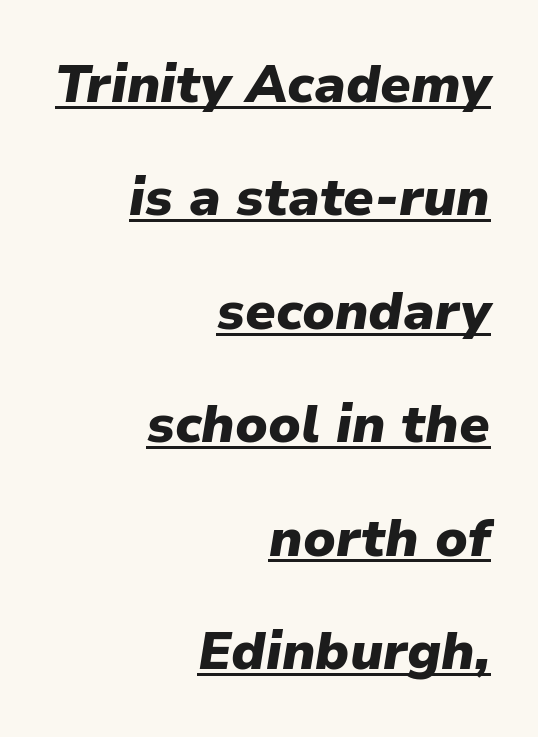
Q: Is the text bold? A: Yes.
Q: Is the text italic (slanted)? A: Yes, it leans right by about 9 degrees.
Q: Is the text underlined? A: Yes.
Q: How is the paragraph aligned? A: Right-aligned.
Q: Is the spacing between letters normal or unusually wide? A: Normal.
Q: Is the spacing between lines tight, normal or loose? A: Loose.
Q: Width (condensed, normal, or wide)? A: Normal.
Q: Stroke contrast? A: Low.
Q: x-height? A: Medium.
Q: Monospaced? A: No.
